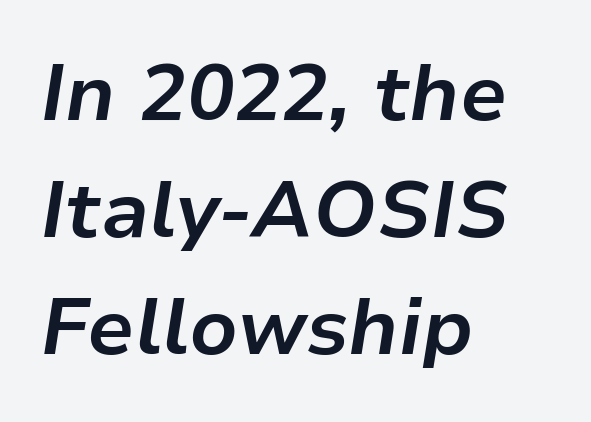
The image shows 79 px bold type, italic (leaning right); set left-aligned, normal line spacing (1.48x), normal letter spacing, not underlined; low stroke contrast and a medium x-height.
